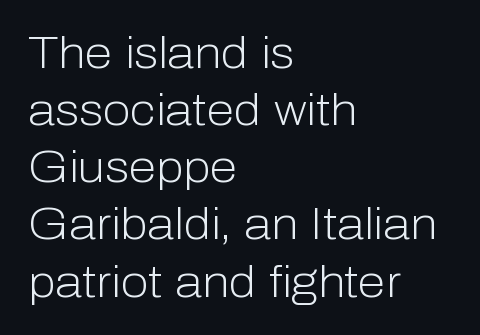
Spacing verdict: proportional, widths tailored to each character. Quick note: not italic, upright. No heavy texture on the line: the type isn't bold. Typeset ragged right — the left edge is the straight one. The tracking reads as untouched default to a designer's eye.
